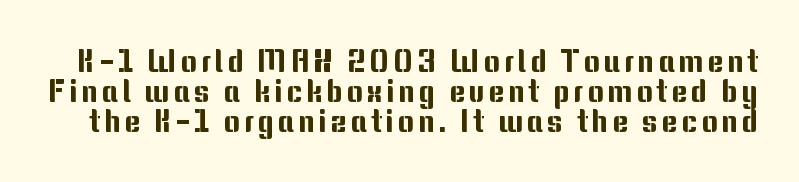
Descenders hang freely into open space. The typography opts for an upright posture over an oblique one. The letters advance in unequal steps, a hallmark of proportional type. One glance says dense: line gaps are narrower than usual.
